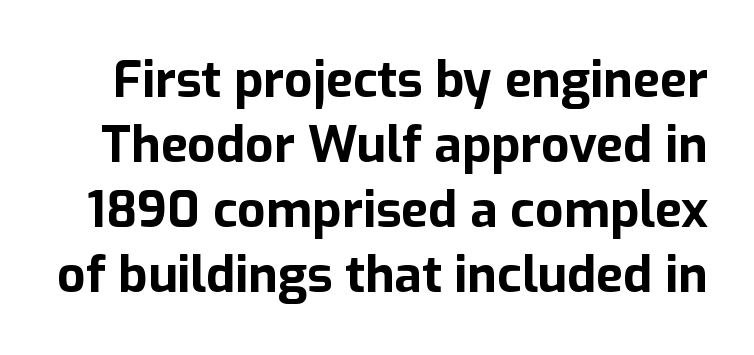
In terms of letterform style, serifs are entirely absent. The line-height multiplier appears to be the usual default. Each letter keeps its own natural width here, so spacing adapts to shape. Type without underlining. Tall strokes in this sample are plumb rather than angled. Summary of weight: heavy, a full bold.
